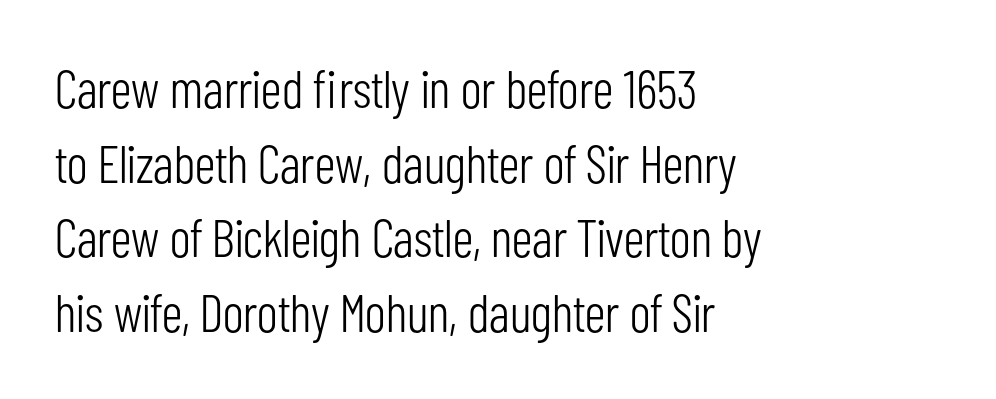
Think of a printed novel: that variable character pitch is what you see here. Regular leading. This sample uses plain, unmodified letter spacing. Nothing heavy about these letters — not bold at all. Reading down the block, your eye returns to a fixed left position each line.
